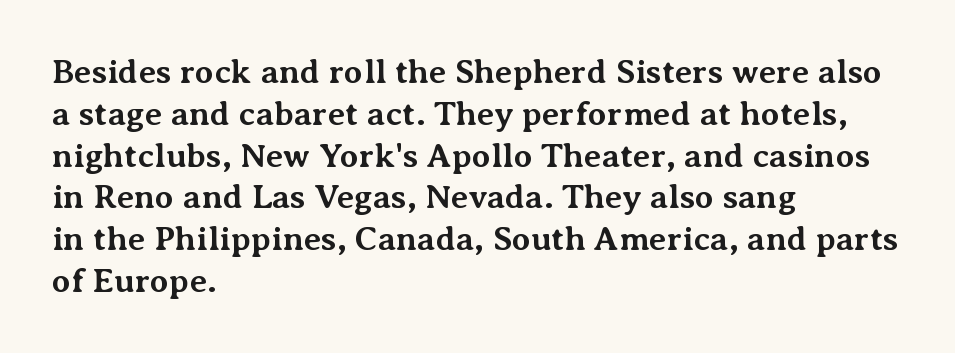
What stands out about the letter spacing? Nothing — it is the standard amount. The designer went with a serif here, giving each stem small feet. The lettering holds an erect, upright posture throughout. The words here are not underlined. If you drew a ruler down the left edge, every line would touch it.
